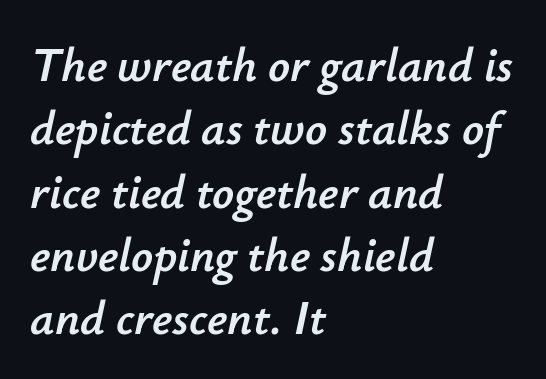
The image shows 48 px text type, italic (leaning right); set left-aligned, normal line spacing (1.32x), normal letter spacing, not underlined; low stroke contrast and a small x-height.
